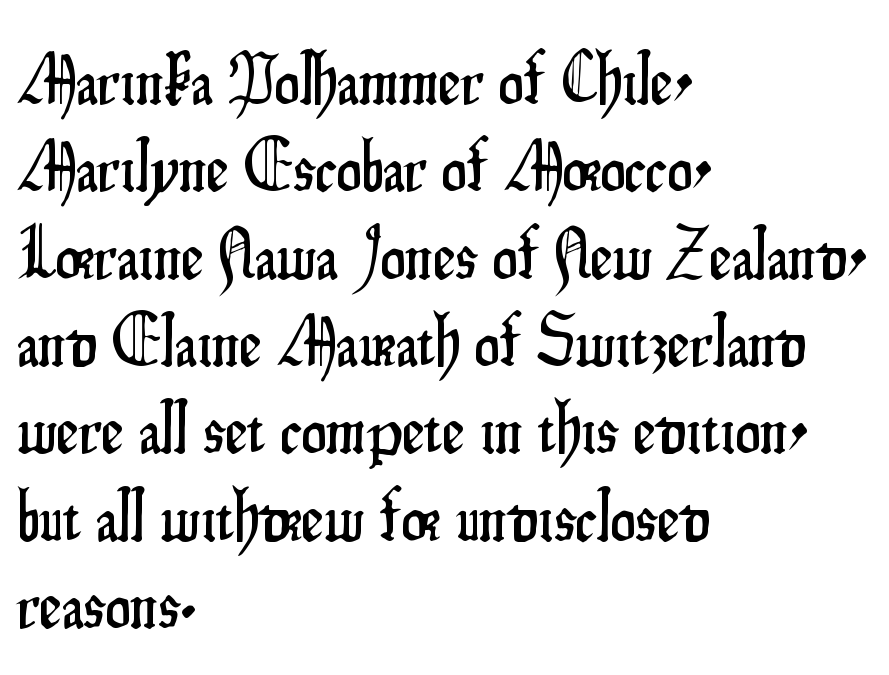
The image shows 71 px condensed sans-serif type, upright; set left-aligned, line spacing 1.23x, normal letter spacing, not underlined; low stroke contrast and a small x-height.
